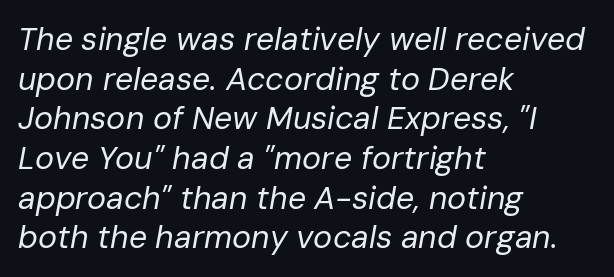
Type without underlining. The paragraph shown leans on its left margin. Looking at the ascenders, they clearly lean. Does extra space separate the letters? No, they use regular spacing. Weight class: somewhere from thin through regular.
